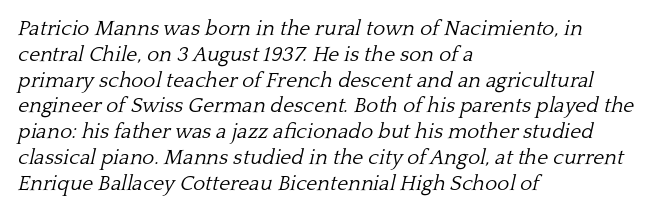
The image shows 21 px text type, italic (leaning right); set left-aligned, line spacing 1.23x, normal letter spacing, not underlined.
